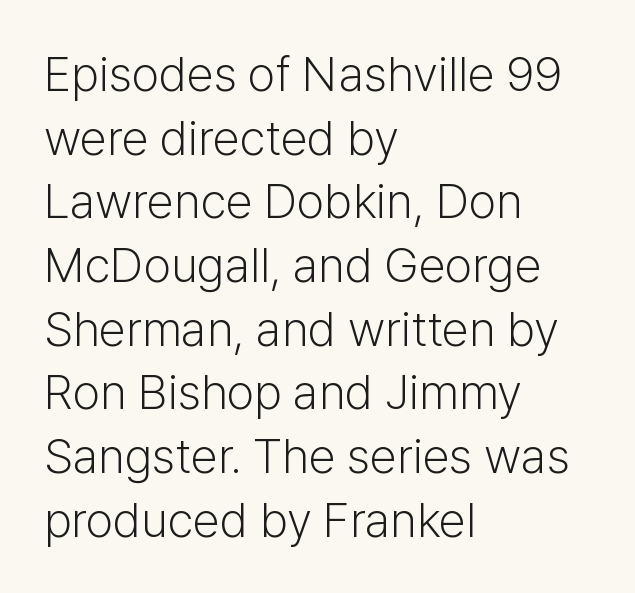
{"serif": "no", "italic": "no", "bold": "no", "weight": "light", "width": "normal", "stroke_contrast": "low", "x_height": "medium", "monospaced": "no", "underline": "no", "align": "left", "line_spacing": "normal", "line_spacing_ratio": 1.3, "letter_spacing": "normal", "letter_spacing_em": 0.0, "glyph_px": 49}
